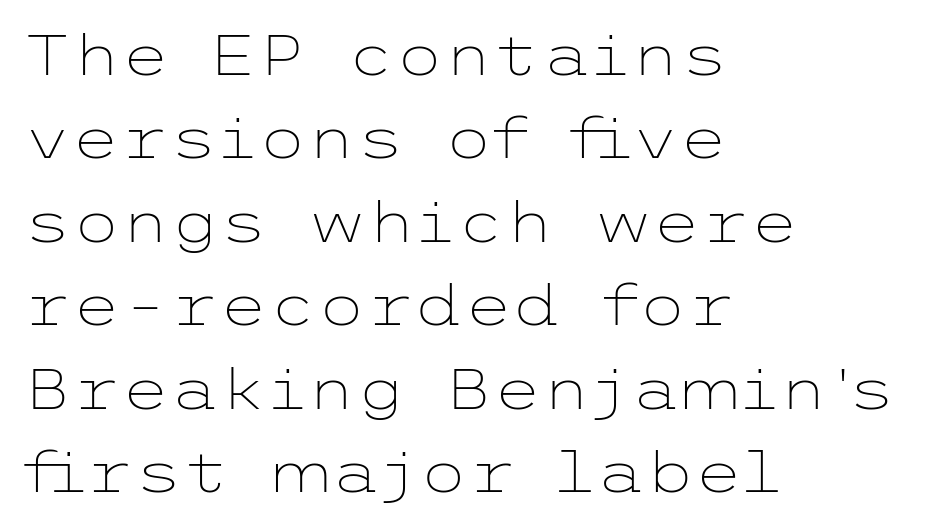
{"serif": "no", "italic": "no", "bold": "no", "weight": "light", "width": "wide", "stroke_contrast": "low", "x_height": "medium", "underline": "no", "align": "left", "line_spacing": "normal", "line_spacing_ratio": 1.49, "letter_spacing": "normal", "letter_spacing_em": 0.0, "glyph_px": 56}
